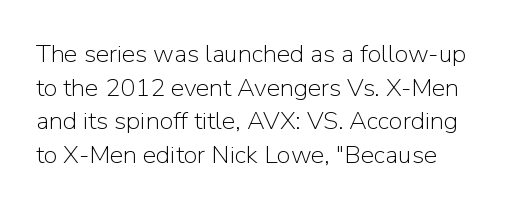
Q: Is the text bold? A: No.
Q: Is the text italic (slanted)? A: No, it is upright.
Q: Is the text underlined? A: No.
Q: Is the spacing between letters normal or unusually wide? A: Normal.
Q: Is the spacing between lines tight, normal or loose? A: Normal.
